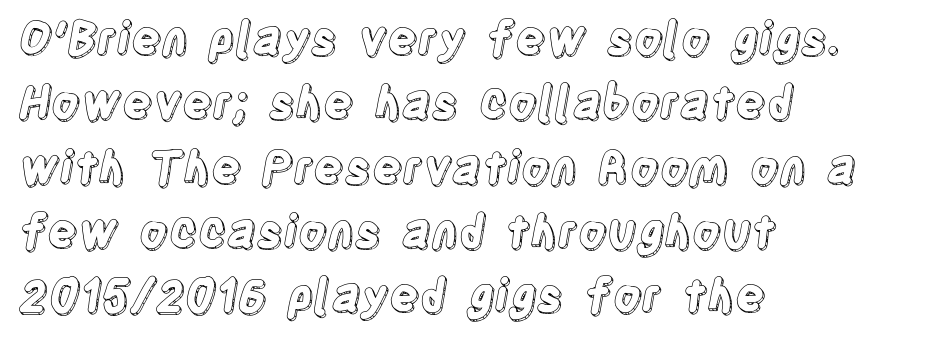
{"width": "condensed", "x_height": "large", "monospaced": "no", "underline": "no", "align": "left", "line_spacing": "normal", "line_spacing_ratio": 1.43, "letter_spacing": "normal", "letter_spacing_em": 0.0, "glyph_px": 45}
